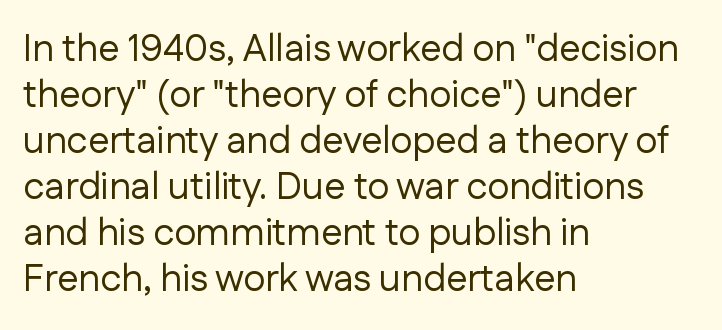
Is this a fixed-width face? No — the glyphs have proportional, varying widths. This sample is left-justified, so line endings fall wherever the words run out. Designer's note — italics off, roman on. A clean baseline with only descenders dipping below it. Compared with typical body copy, the letter spacing here is the same.
